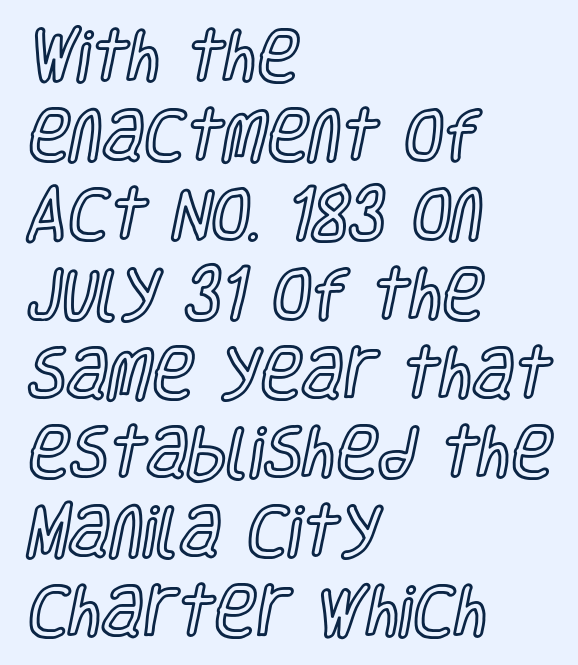
{"width": "condensed", "x_height": "large", "monospaced": "no", "underline": "no", "align": "left", "line_spacing": "normal", "line_spacing_ratio": 1.39, "letter_spacing": "normal", "letter_spacing_em": 0.0, "glyph_px": 57}
